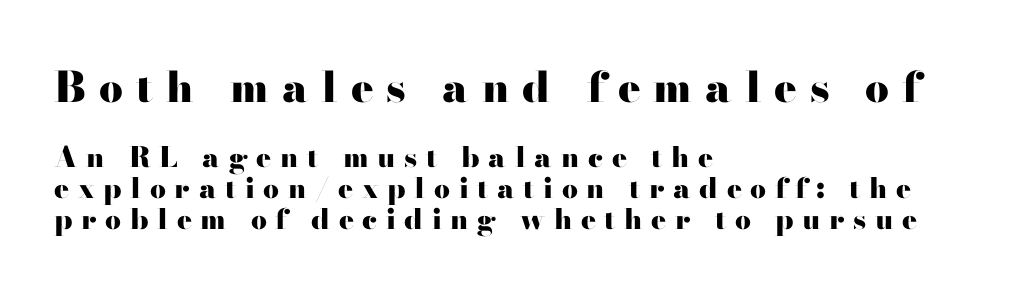
Spacing verdict: proportional, widths tailored to each character. The typeface chosen for these lines features serifs. Ordinary non-slanted type is in use. The designer dialed line spacing down below the default. Note: larger setting up top, smaller setting below.
